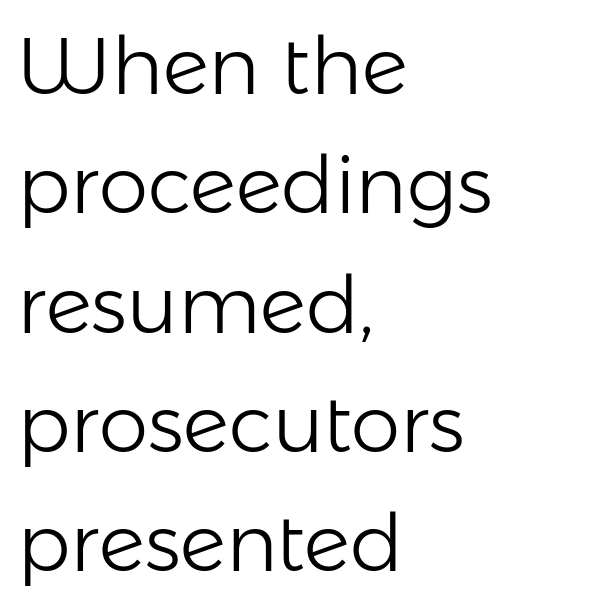
The image shows 79 px light sans-serif type, upright; set left-aligned, normal line spacing (1.51x), normal letter spacing, not underlined; low stroke contrast and a medium x-height.
